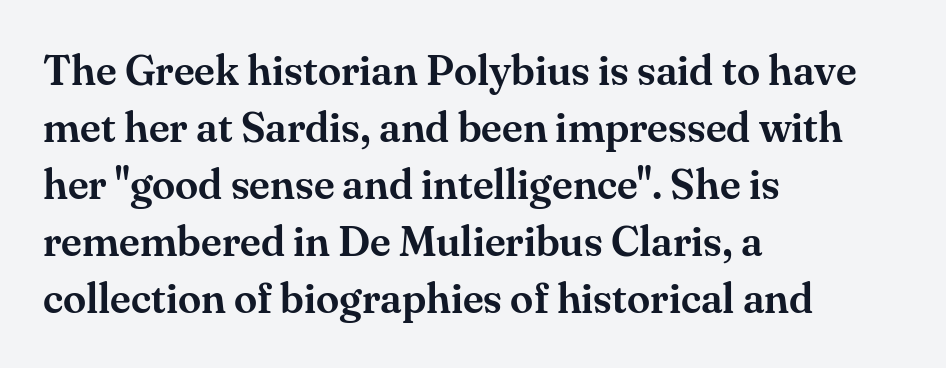
The image shows 42 px serif type, upright; set left-aligned, normal line spacing (1.36x), normal letter spacing, not underlined; medium stroke contrast and a small x-height.
